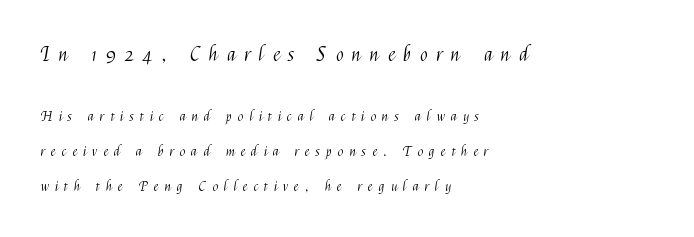
The image shows 20 px text type; set left-aligned, loose line spacing (2.49x), unusually wide letter spacing (+0.45 em), not underlined; the first (top) block is 1.43x larger.
